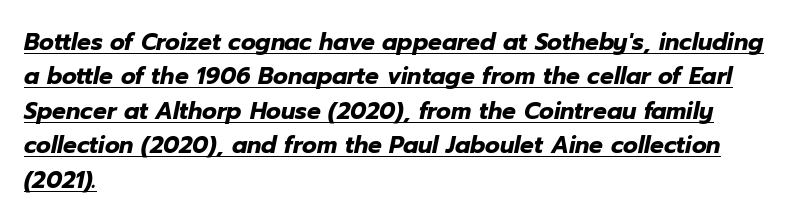
Nobody touched the tracking dial on this one. The sample has been set heavy, in full bold. Casual observation: everything's shoved over to the left. Quick note: underline on. The rows are spaced the way most documents space them.
